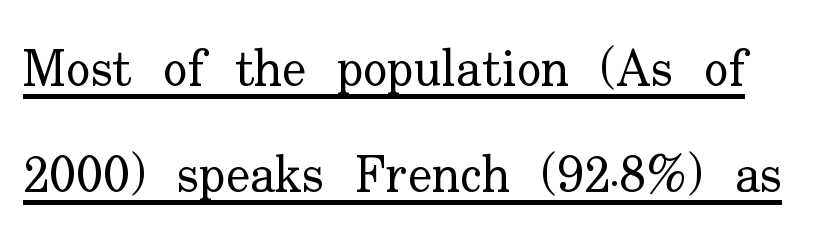
Q: Is the text bold? A: No.
Q: Is the text italic (slanted)? A: No, it is upright.
Q: Is the typeface a serif or a sans-serif typeface? A: Serif.
Q: Is the text underlined? A: Yes.
Q: Is the spacing between letters normal or unusually wide? A: Normal.
Q: Is the spacing between lines tight, normal or loose? A: Loose.
Q: Width (condensed, normal, or wide)? A: Normal.
Q: Stroke contrast? A: Low.
Q: x-height? A: Small.
Q: Monospaced? A: No.
